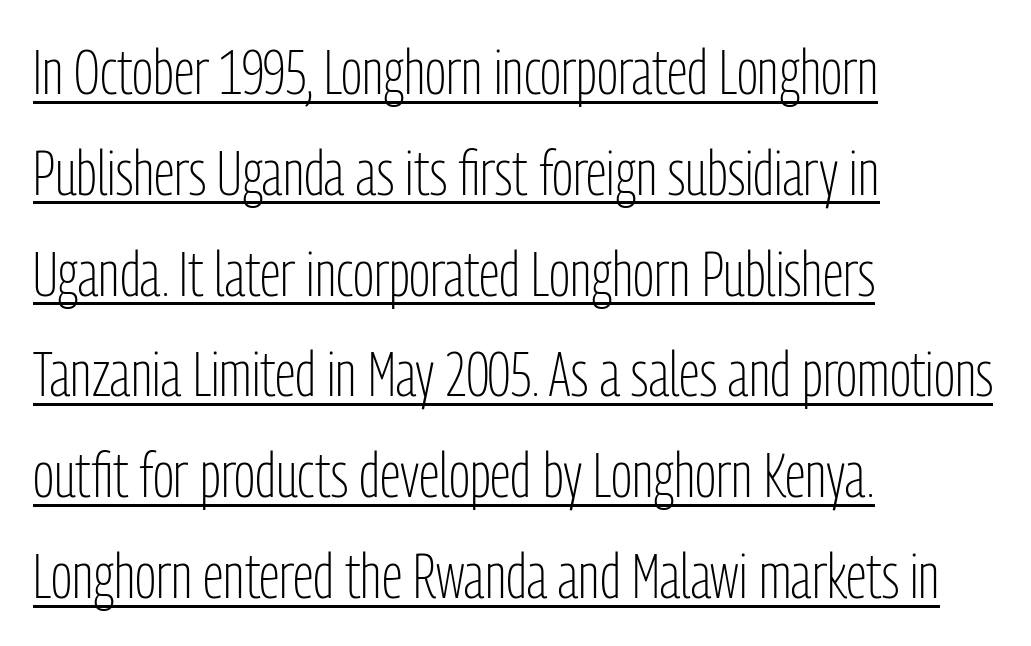
Quick note: underline on. Unlike a traditional serif, this face leaves its strokes unadorned. The passage shown is not bold in any degree. A typesetter would mark this as roman, not italic. The type is set solid horizontally, with unmodified tracking.
